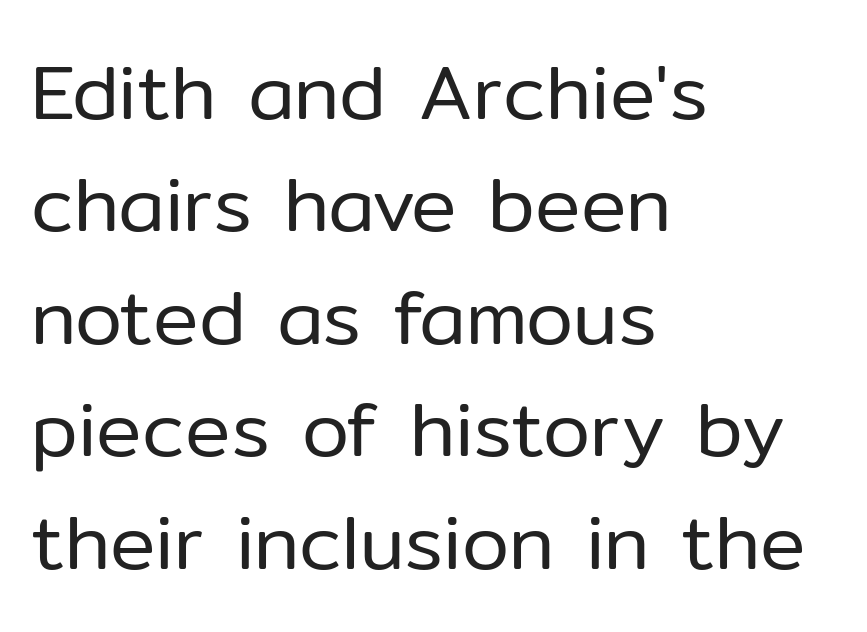
{"serif": "no", "italic": "no", "bold": "no", "weight": "regular", "width": "normal", "stroke_contrast": "low", "x_height": "medium", "monospaced": "no", "underline": "no", "align": "left", "line_spacing": "normal", "line_spacing_ratio": 1.48, "letter_spacing": "normal", "letter_spacing_em": 0.0, "glyph_px": 76}
